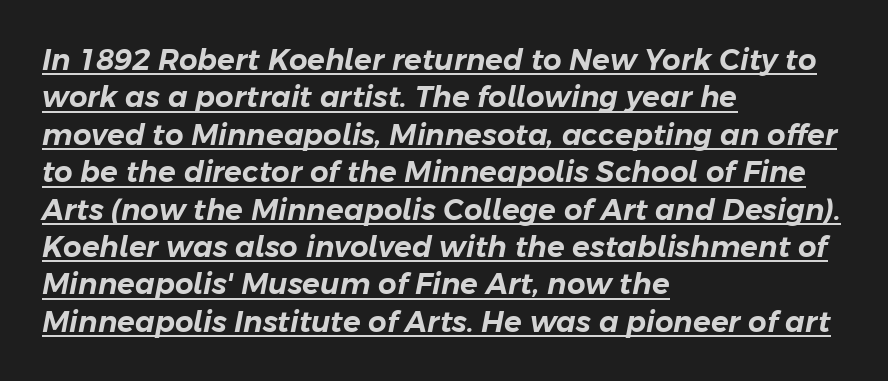
Each new line begins a customary step beneath the previous one. Line beginnings align vertically; line endings do not. Letter spacing: default. An italicized treatment has been applied to the whole sample.
